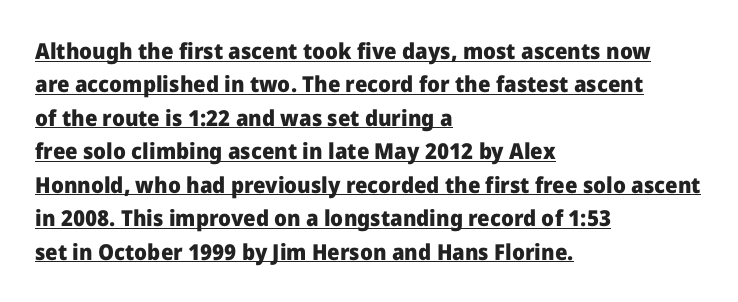
Q: Is the text bold? A: Yes.
Q: Is the text italic (slanted)? A: No, it is upright.
Q: Is the text underlined? A: Yes.
Q: How is the paragraph aligned? A: Left-aligned.
Q: Is the spacing between letters normal or unusually wide? A: Normal.
Q: Is the spacing between lines tight, normal or loose? A: Normal.
